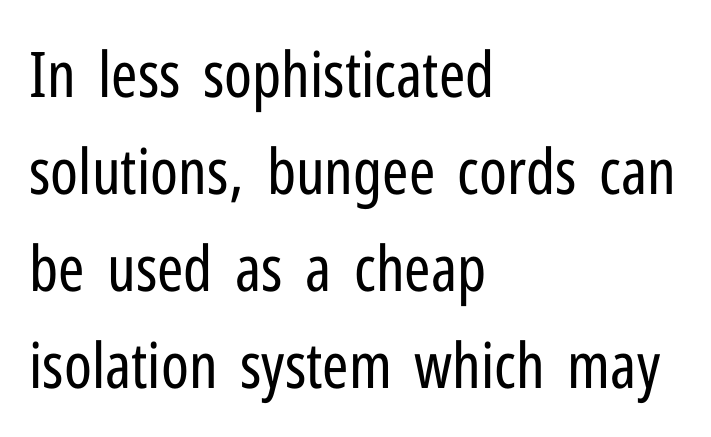
Q: Is the text bold? A: No.
Q: Is the text italic (slanted)? A: No, it is upright.
Q: Is the typeface a serif or a sans-serif typeface? A: Sans-serif.
Q: Is the text underlined? A: No.
Q: How is the paragraph aligned? A: Left-aligned.
Q: Is the spacing between letters normal or unusually wide? A: Normal.
Q: Is the spacing between lines tight, normal or loose? A: Normal.
Q: Width (condensed, normal, or wide)? A: Condensed.
Q: Stroke contrast? A: Low.
Q: x-height? A: Medium.
Q: Monospaced? A: No.
